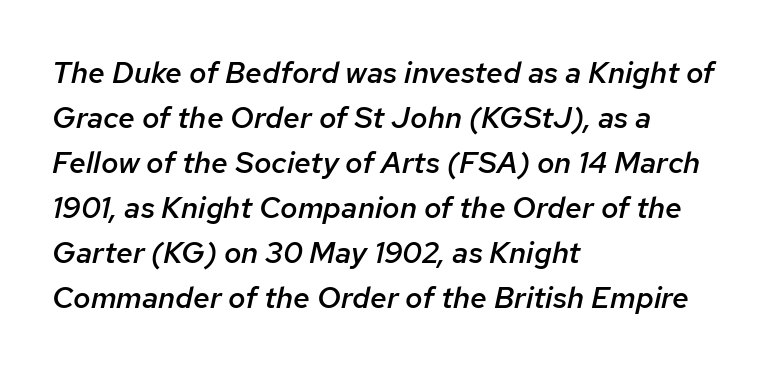
{"italic": "yes", "lean": "right", "slant_degrees": 12, "bold": "semi", "weight": "semibold", "width": "normal", "stroke_contrast": "low", "x_height": "medium", "monospaced": "no", "underline": "no", "align": "left", "line_spacing": "normal", "line_spacing_ratio": 1.5, "letter_spacing": "normal", "letter_spacing_em": 0.0, "glyph_px": 30}
